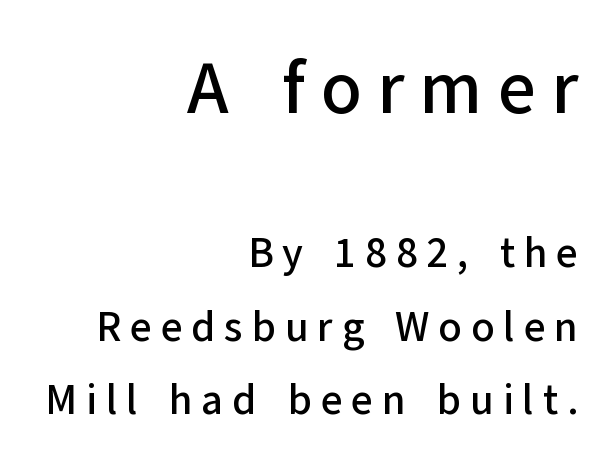
Does extra space separate the letters? Yes, quite a lot of it. The letters stand straight up with perfectly vertical stems. What kind of face is this? One without serifs — a sans. Descenders are the only things crossing below the line. The rendering anchors every line to the right-hand side.
